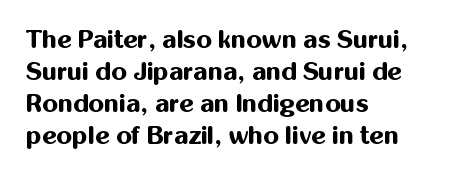
The typesetter chose a ragged-right arrangement here. The line texture is even and compact thanks to regular tracking. Summary of weight: heavy, a full bold. Vertically, the passage feels balanced, rows spaced as you'd expect. In terms of posture, this sample is upright.
